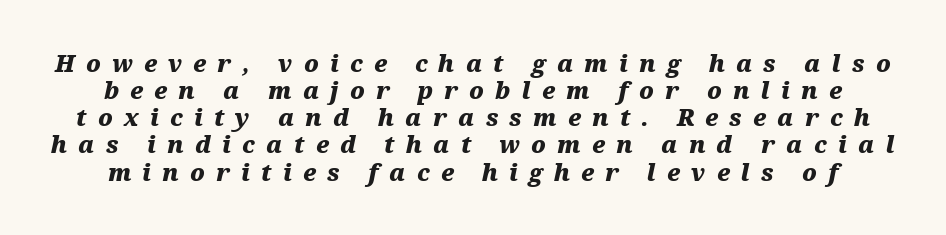
{"italic": "yes", "lean": "right", "slant_degrees": 12, "bold": "yes", "underline": "no", "line_spacing_ratio": 1.18, "letter_spacing": "wide", "letter_spacing_em": 0.48, "glyph_px": 23}
